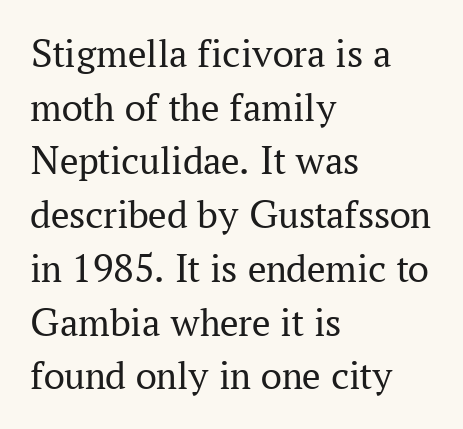
Look at the tracking — it's just the regular setting, nothing added. It's the straight-up-and-down kind of type. Font category for this specimen: serif. A typesetter would call this proportional, since set widths differ per character. These lines stack with their left ends in a neat column.
